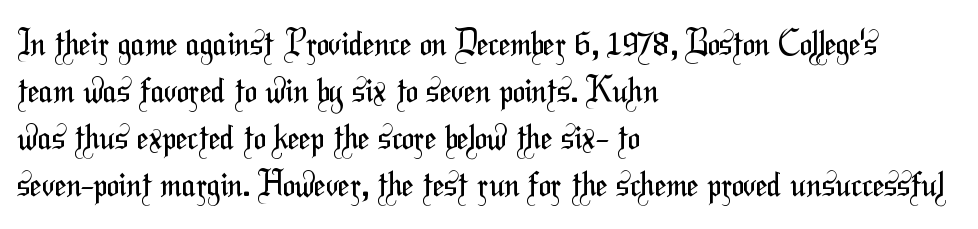
Check where the strokes stop: nothing finishes them off — pure sans. Think of a printed novel: that variable character pitch is what you see here. The vertical gap from one line to the next is medium. Plain, unruled lines of type.
